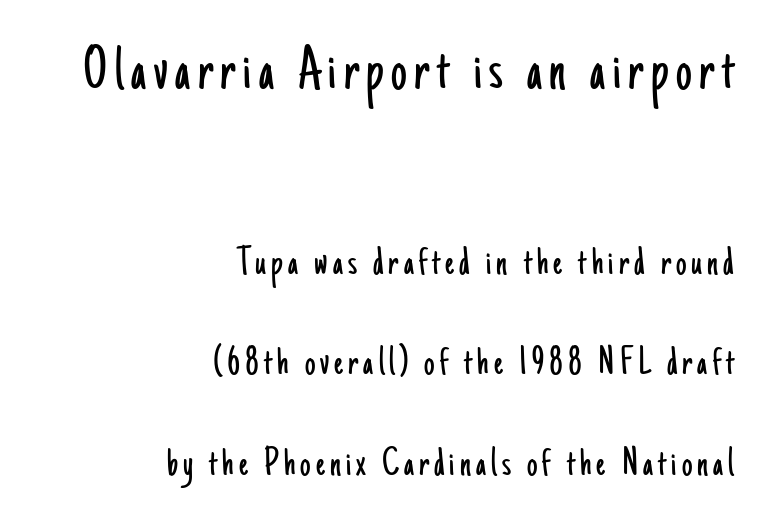
The image shows 63 px light, condensed sans-serif type, upright; set right-aligned, loose line spacing (2.39x), not underlined; the first (top) block is 1.5x larger; low stroke contrast and a small x-height.
